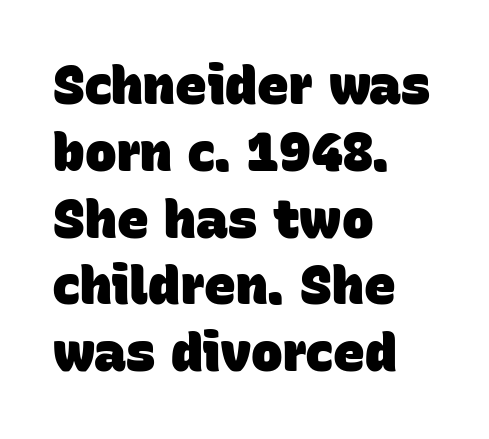
The image shows 53 px heavy sans-serif type; set left-aligned, normal line spacing (1.26x), normal letter spacing, not underlined; low stroke contrast and a large x-height.
